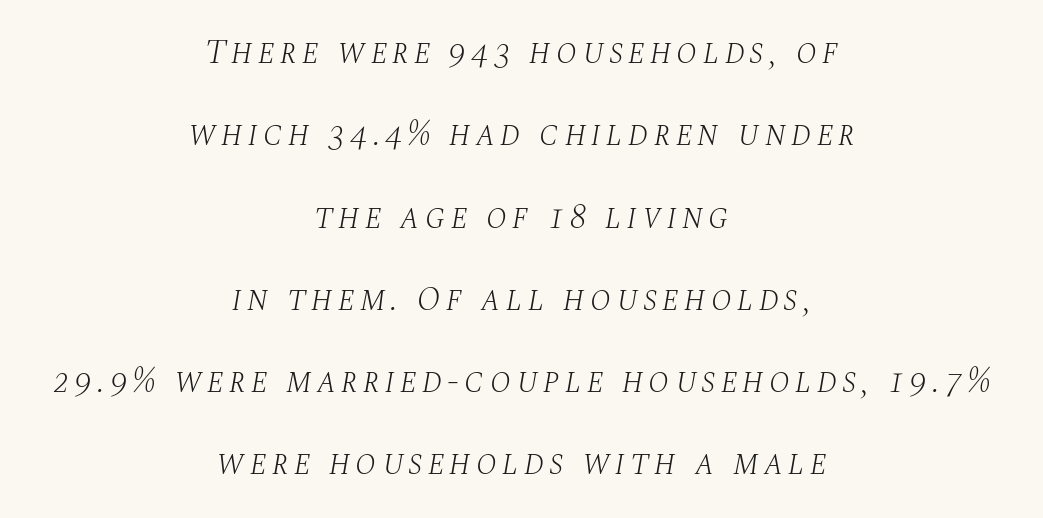
In CSS terms this would be text-align: center. Varying glyph widths throughout — classic text-font behaviour. The rendering applies a slant to the glyphs. Examine the stroke ends and you'll spot serifs.
